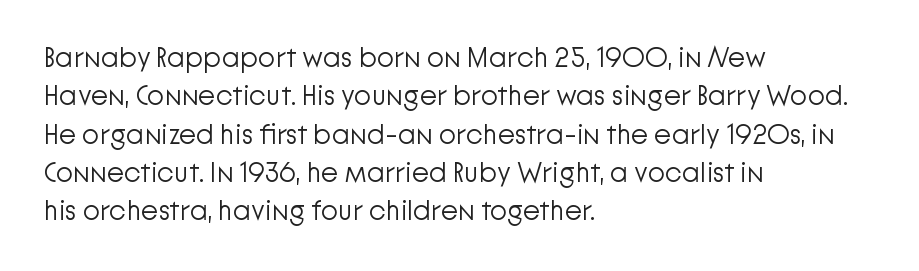
Q: Is the text bold? A: No.
Q: Is the text italic (slanted)? A: No, it is upright.
Q: Is the typeface a serif or a sans-serif typeface? A: Sans-serif.
Q: Is the text underlined? A: No.
Q: How is the paragraph aligned? A: Left-aligned.
Q: Is the spacing between letters normal or unusually wide? A: Normal.
Q: Is the spacing between lines tight, normal or loose? A: Normal.
Q: Width (condensed, normal, or wide)? A: Normal.
Q: Stroke contrast? A: Low.
Q: x-height? A: Medium.
Q: Monospaced? A: No.
